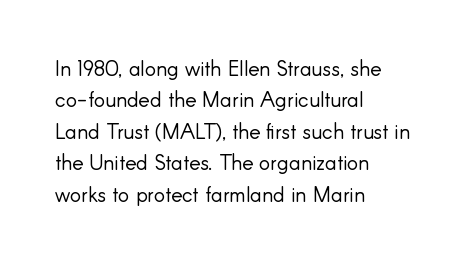
{"italic": "no", "bold": "no", "underline": "no", "align": "left", "line_spacing": "normal", "line_spacing_ratio": 1.5, "letter_spacing": "normal", "letter_spacing_em": 0.0, "glyph_px": 21}
